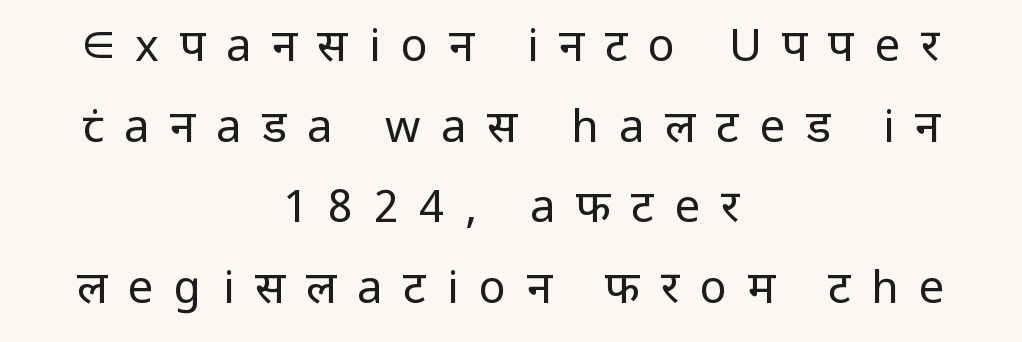
The image shows 45 px regular-weight sans-serif type, upright; set centered, line spacing 1.79x, unusually wide letter spacing (+0.46 em), not underlined; low stroke contrast and a medium x-height.
